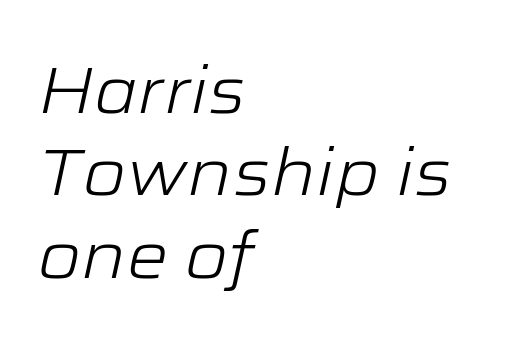
Q: Is the text bold? A: No.
Q: Is the text italic (slanted)? A: Yes, it leans right by about 12 degrees.
Q: Is the text underlined? A: No.
Q: How is the paragraph aligned? A: Left-aligned.
Q: Is the spacing between letters normal or unusually wide? A: Normal.
Q: Is the spacing between lines tight, normal or loose? A: Normal.
Q: Width (condensed, normal, or wide)? A: Wide.
Q: Stroke contrast? A: Low.
Q: x-height? A: Medium.
Q: Monospaced? A: No.
